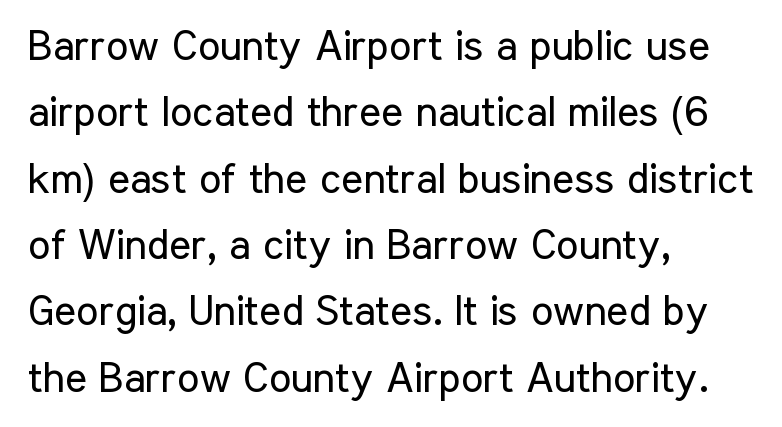
The image shows 42 px regular-weight, condensed sans-serif type, upright; set left-aligned, normal line spacing (1.58x), normal letter spacing, not underlined; low stroke contrast and a medium x-height.
